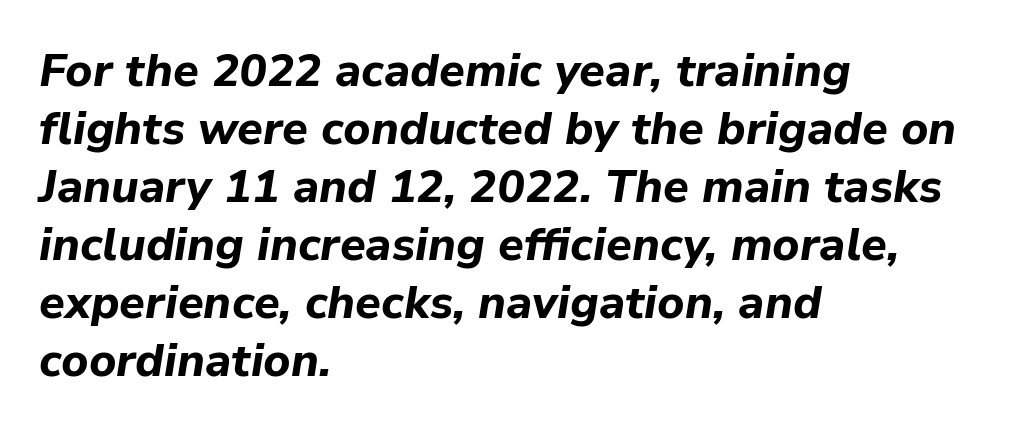
The face used here is proportionally spaced, like ordinary book or web type. If you drew a line through each stem, it would be angled. Reading down the column, the eye jumps a familiar distance to each next line. The lines in this sample share a left origin and differ only in where they stop. The glyphs have the mass of a bold cut.
